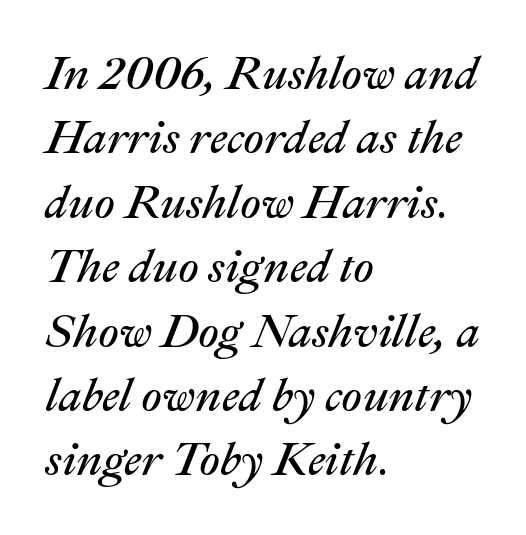
{"italic": "yes", "lean": "right", "slant_degrees": 22, "bold": "no", "weight": "regular", "width": "normal", "stroke_contrast": "medium", "x_height": "medium", "monospaced": "no", "underline": "no", "align": "left", "line_spacing": "normal", "line_spacing_ratio": 1.4, "letter_spacing": "normal", "letter_spacing_em": 0.0, "glyph_px": 46}
